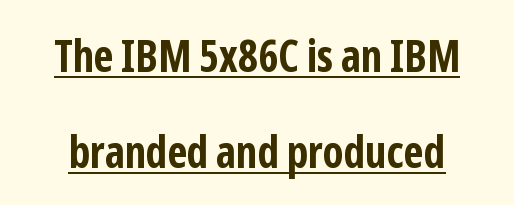
{"serif": "no", "italic": "no", "bold": "yes", "weight": "bold", "width": "condensed", "stroke_contrast": "low", "x_height": "medium", "monospaced": "no", "underline": "yes", "line_spacing": "loose", "line_spacing_ratio": 2.18, "letter_spacing": "normal", "letter_spacing_em": 0.0, "glyph_px": 44}
